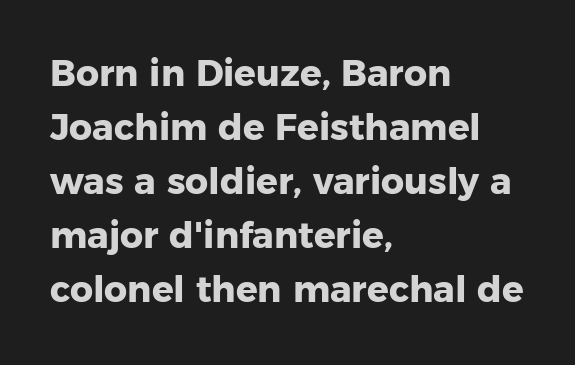
The image shows 36 px heavy sans-serif type, upright; set left-aligned, normal line spacing (1.5x), normal letter spacing, not underlined; low stroke contrast and a medium x-height.
